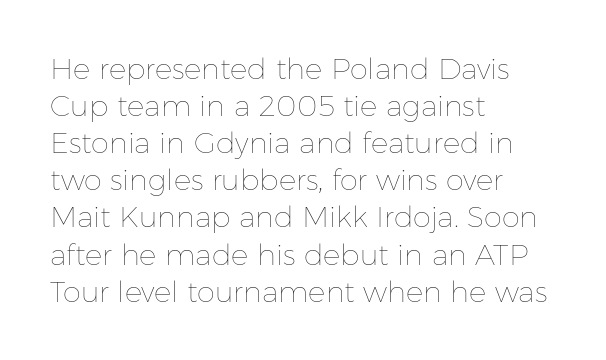
The image shows 29 px thin type, upright; set left-aligned, normal line spacing (1.28x), normal letter spacing, not underlined; low stroke contrast and a medium x-height.
